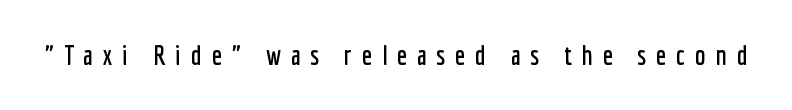
Vertical strokes here are truly vertical. Clear beneath every line of the passage. Does extra space separate the letters? Yes, quite a lot of it.
